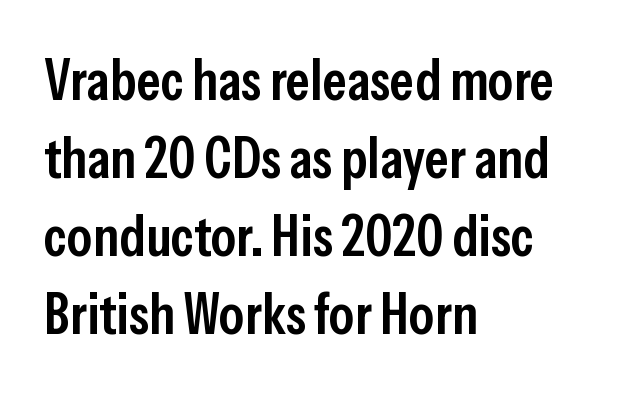
Q: Is the text bold? A: Semi-bold.
Q: Is the text italic (slanted)? A: No, it is upright.
Q: Is the typeface a serif or a sans-serif typeface? A: Sans-serif.
Q: Is the text underlined? A: No.
Q: How is the paragraph aligned? A: Left-aligned.
Q: Is the spacing between letters normal or unusually wide? A: Normal.
Q: Is the spacing between lines tight, normal or loose? A: Normal.
Q: Width (condensed, normal, or wide)? A: Condensed.
Q: Stroke contrast? A: Low.
Q: x-height? A: Medium.
Q: Monospaced? A: No.
